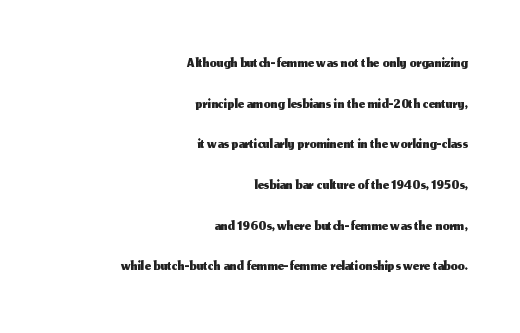
{"italic": "no", "underline": "no", "align": "right", "line_spacing_ratio": 1.85, "letter_spacing": "normal", "letter_spacing_em": 0.0, "glyph_px": 22}
